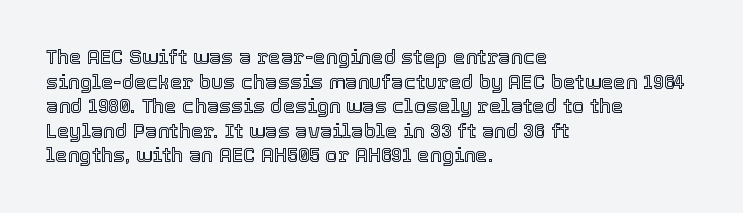
Here the glyphs are tracked normally, forming tight word shapes. The baseline area is clear. Ascenders rise straight up at ninety degrees. These lines stack with their left ends in a neat column.
